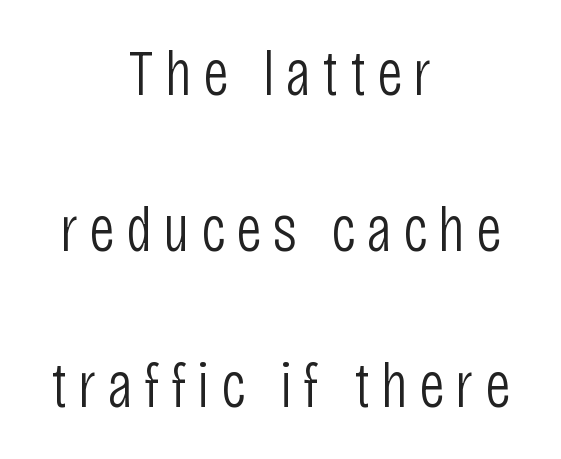
The image shows 65 px light, condensed sans-serif type, upright; set centered, loose line spacing (2.4x), not underlined; low stroke contrast and a large x-height.
